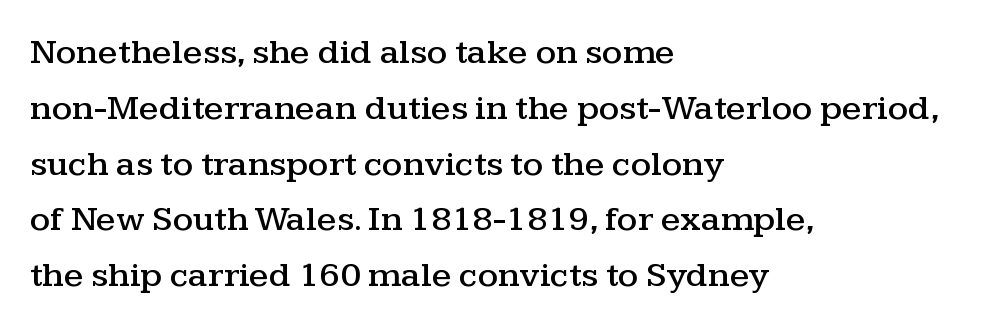
{"serif": "yes", "italic": "no", "width": "wide", "stroke_contrast": "medium", "x_height": "medium", "monospaced": "no", "underline": "no", "align": "left", "line_spacing": "normal", "line_spacing_ratio": 1.55, "letter_spacing": "normal", "letter_spacing_em": 0.0, "glyph_px": 36}
